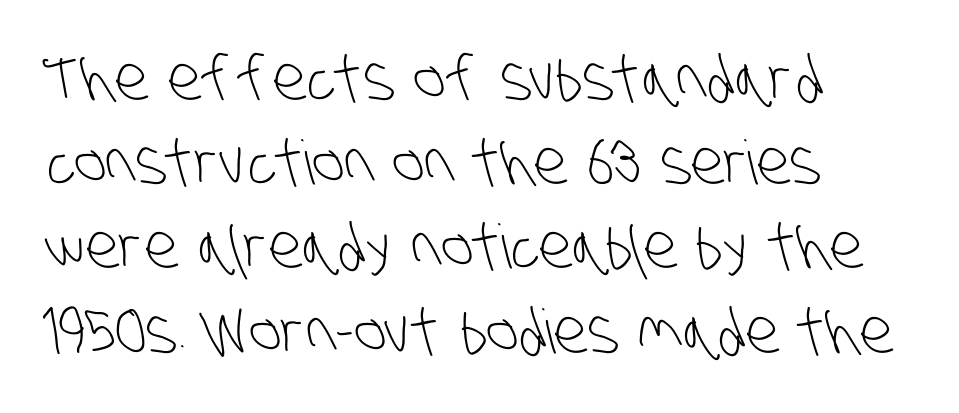
The image shows 61 px light, condensed sans-serif type; set left-aligned, normal line spacing (1.38x), normal letter spacing, not underlined; low stroke contrast and a large x-height.
